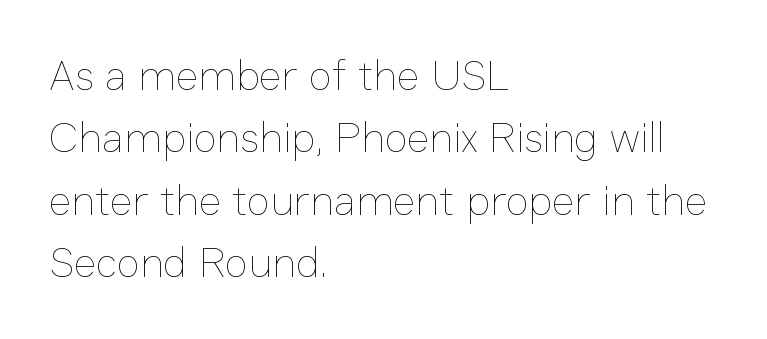
{"italic": "no", "bold": "no", "weight": "thin", "width": "normal", "stroke_contrast": "low", "x_height": "medium", "monospaced": "no", "underline": "no", "align": "left", "line_spacing": "normal", "line_spacing_ratio": 1.45, "letter_spacing": "normal", "letter_spacing_em": 0.0, "glyph_px": 43}
